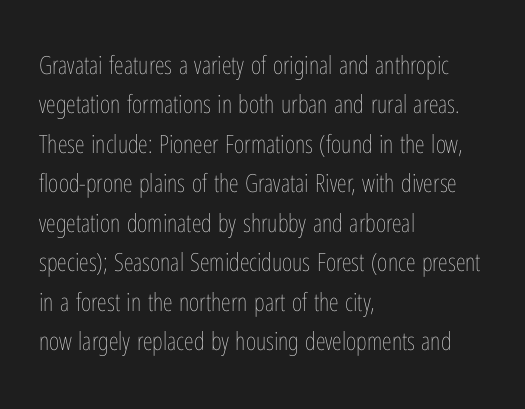
The image shows 25 px text type, upright; set left-aligned, normal line spacing (1.58x), normal letter spacing, not underlined.
